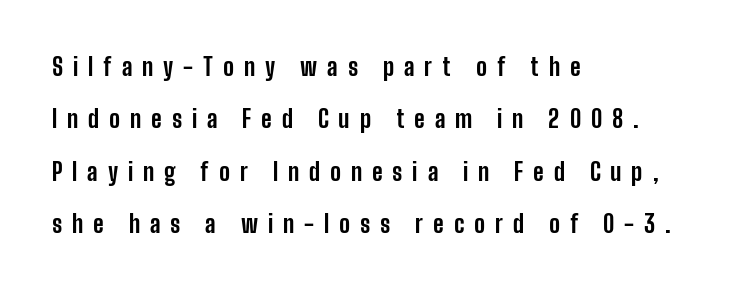
{"italic": "no", "bold": "yes", "underline": "no", "align": "left", "line_spacing": "loose", "line_spacing_ratio": 2.18, "letter_spacing": "wide", "letter_spacing_em": 0.41, "glyph_px": 24}
